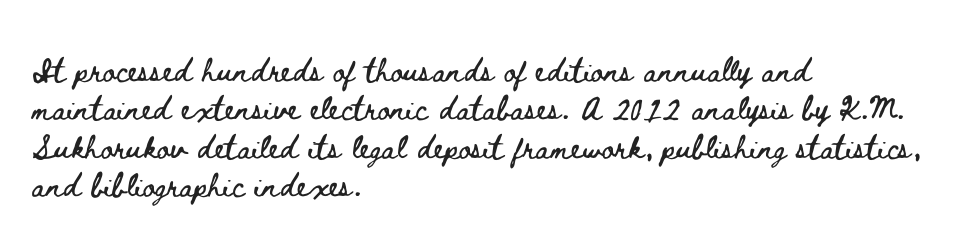
{"width": "wide", "stroke_contrast": "low", "x_height": "small", "monospaced": "no", "underline": "no", "align": "left", "line_spacing": "normal", "line_spacing_ratio": 1.28, "letter_spacing": "normal", "letter_spacing_em": 0.0, "glyph_px": 30}
